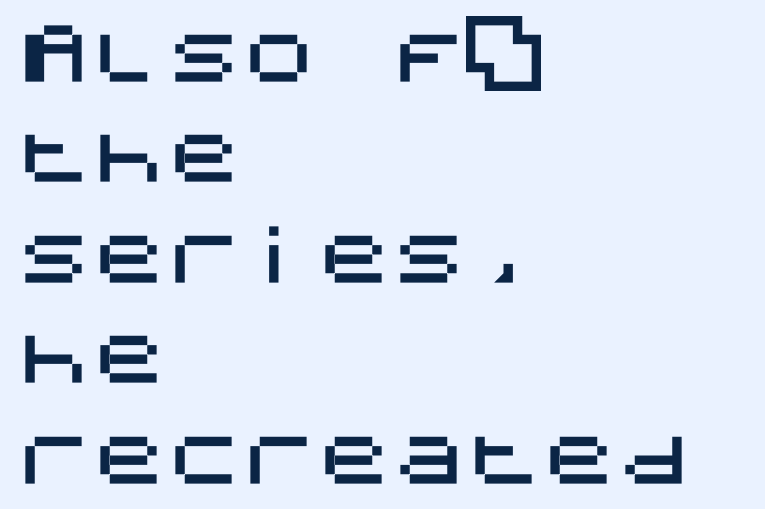
{"serif": "no", "italic": "no", "width": "normal", "stroke_contrast": "medium", "x_height": "large", "underline": "no", "align": "left", "line_spacing": "normal", "line_spacing_ratio": 1.34, "letter_spacing": "normal", "letter_spacing_em": 0.0, "glyph_px": 75}
